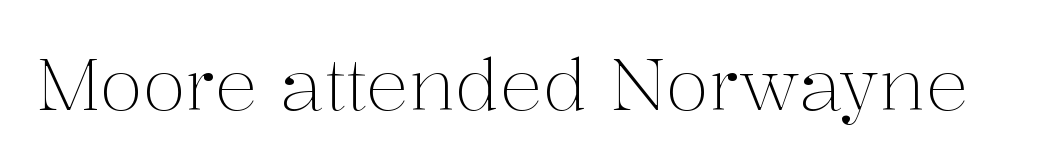
The image shows 71 px light serif type, upright; set normal letter spacing, not underlined; medium stroke contrast and a medium x-height.
